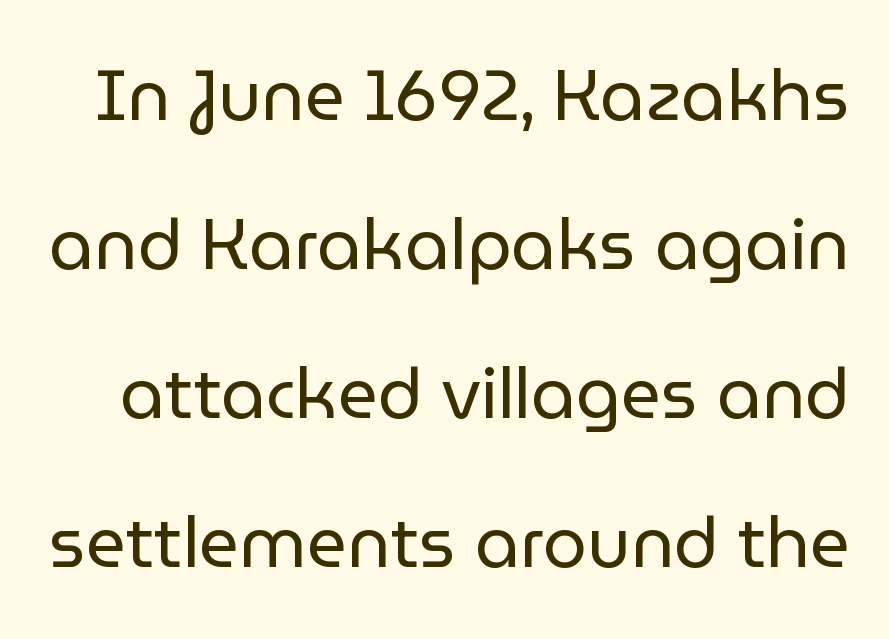
You could fit nearly another row in the gap between these rows. Designer's note — italics off, roman on. This sample has the flowing, uneven cadence of proportional lettering. Is the letter spacing exaggerated? No — it looks like the ordinary default.
